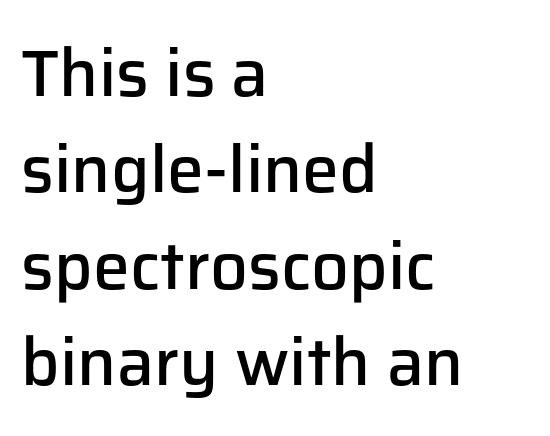
The image shows 66 px semibold sans-serif type, upright; set left-aligned, normal line spacing (1.46x), normal letter spacing, not underlined; low stroke contrast and a medium x-height.
